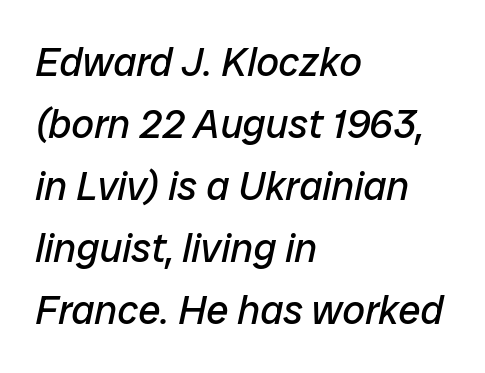
The image shows 40 px regular-weight type, italic (leaning right); set left-aligned, normal line spacing (1.55x), normal letter spacing, not underlined; low stroke contrast and a medium x-height.
